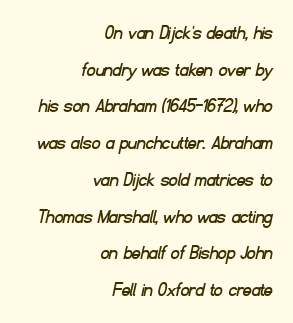
The image shows 21 px text type; set right-aligned, line spacing 1.75x, normal letter spacing, not underlined.
